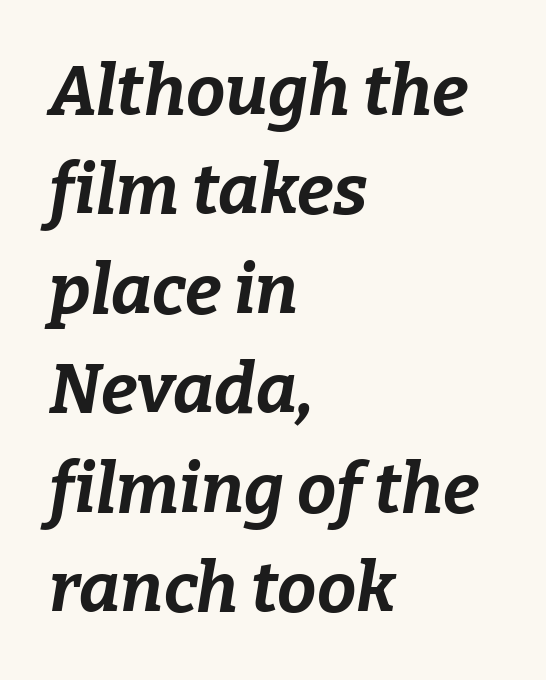
The baseline area is clear. The horizontal fit of the characters is conventional and even. How heavy is the stroke? Heavy — this is a bold. This sample has the flowing, uneven cadence of proportional lettering.
